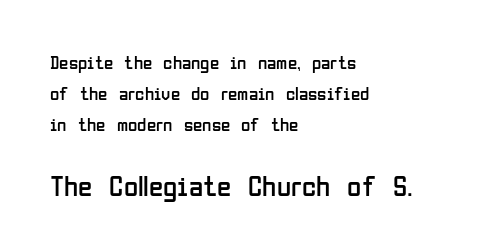
The image shows 29 px regular-weight, condensed sans-serif type, upright; set left-aligned, normal line spacing (1.64x), normal letter spacing, not underlined; the second (bottom) block is 1.53x larger; low stroke contrast and a medium x-height.
